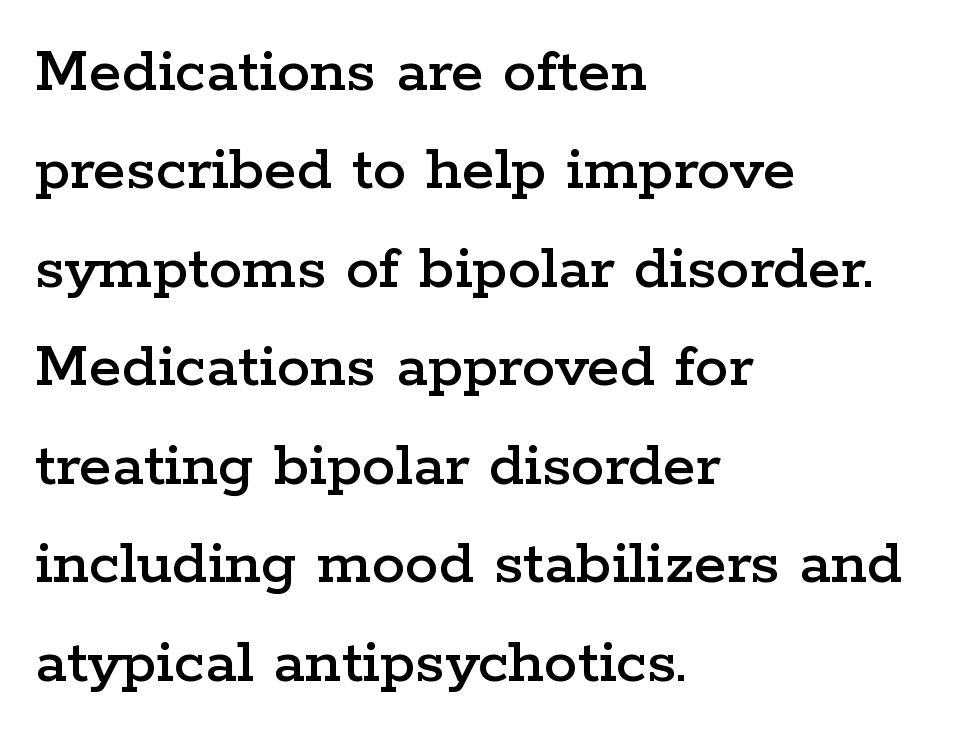
{"serif": "yes", "italic": "no", "width": "wide", "stroke_contrast": "low", "x_height": "medium", "monospaced": "no", "underline": "no", "align": "left", "line_spacing": "normal", "line_spacing_ratio": 1.47, "letter_spacing": "normal", "letter_spacing_em": 0.0, "glyph_px": 67}
